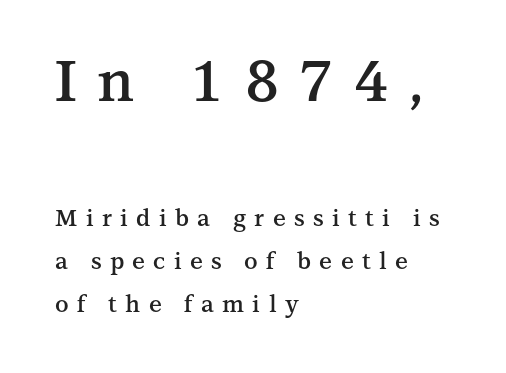
Q: Is the text bold? A: Semi-bold.
Q: Is the text italic (slanted)? A: No, it is upright.
Q: Is the typeface a serif or a sans-serif typeface? A: Serif.
Q: Is the text underlined? A: No.
Q: How is the paragraph aligned? A: Left-aligned.
Q: Is the spacing between letters normal or unusually wide? A: Unusually wide.
Q: Which block of text is set in a larger size, the first (top) or the second (bottom)? A: The first (top) one.
Q: Width (condensed, normal, or wide)? A: Normal.
Q: Stroke contrast? A: Medium.
Q: x-height? A: Medium.
Q: Monospaced? A: No.
